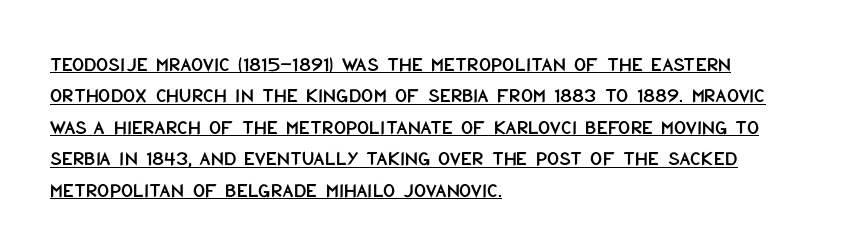
The image shows 21 px text type, upright; set left-aligned, normal line spacing (1.5x), normal letter spacing, underlined.
